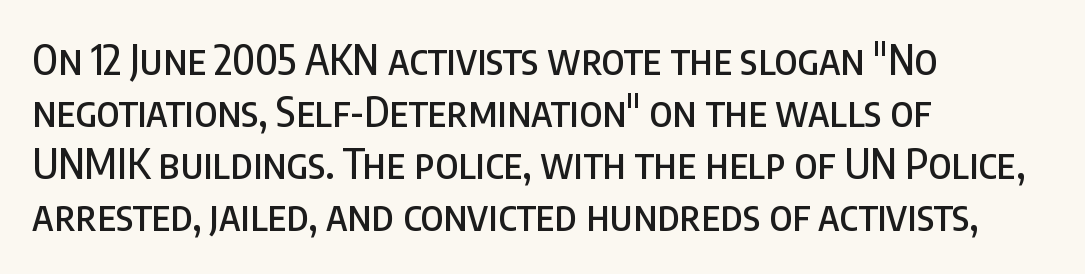
In terms of letterspacing, this is plain default setting. Spacing verdict: proportional, widths tailored to each character. This is the regular roman posture of the typeface. Any mark beneath the type? The region is blank. Compared with a centered layout, this one pins lines to the left instead.
